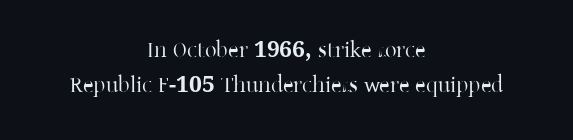
The image shows 23 px text type, upright; set centered, normal line spacing (1.53x), normal letter spacing, not underlined.
